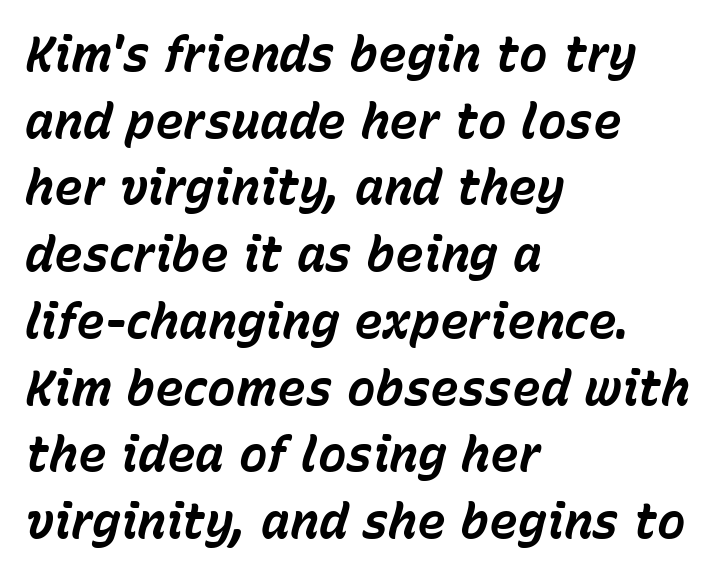
Q: Is the text bold? A: Yes.
Q: Is the text italic (slanted)? A: Yes, it leans right by about 15 degrees.
Q: Is the text underlined? A: No.
Q: How is the paragraph aligned? A: Left-aligned.
Q: Is the spacing between letters normal or unusually wide? A: Normal.
Q: Is the spacing between lines tight, normal or loose? A: Normal.
Q: Width (condensed, normal, or wide)? A: Normal.
Q: Stroke contrast? A: Low.
Q: x-height? A: Medium.
Q: Monospaced? A: No.
